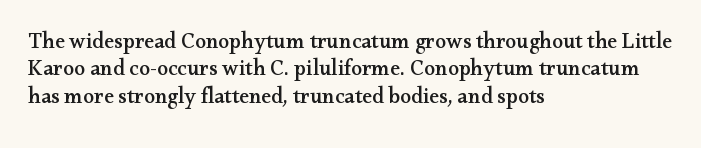
The image shows 22 px text type, upright; set left-aligned, normal line spacing (1.25x), normal letter spacing, not underlined.
